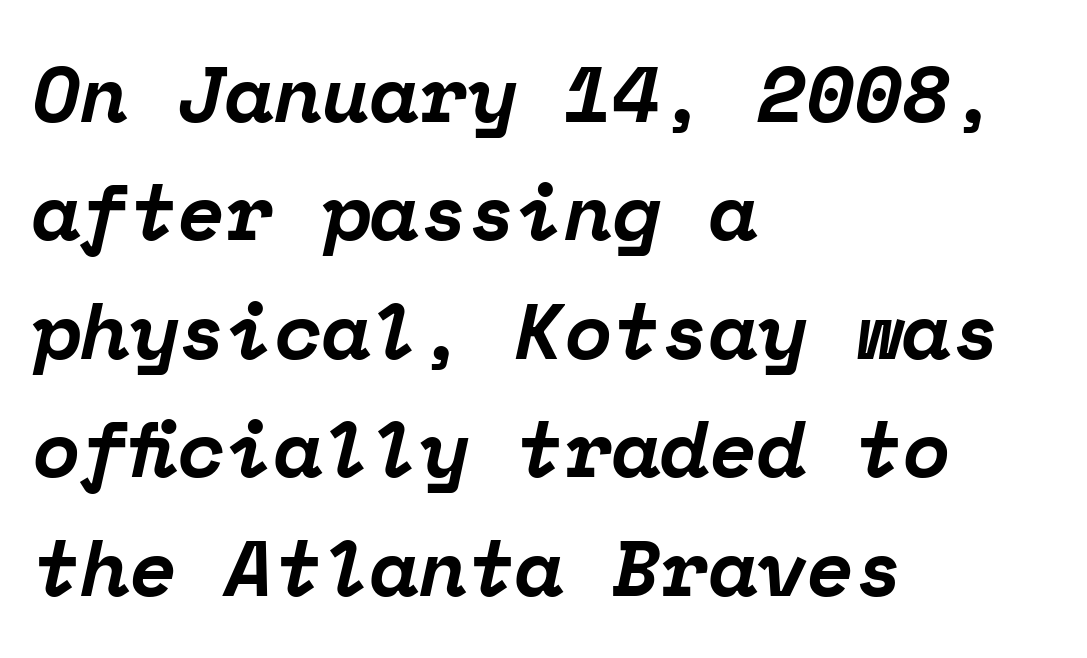
The face used here has the dense, thick strokes of a bold. Think of a typewriter: that constant character pitch is what you see here. Standard letterfit; no display-style spreading of the glyphs. These lines are set flush left with a ragged right edge. The axis of the letterforms is tilted away from vertical. Old-style or modern, the face here clearly has serifs.
